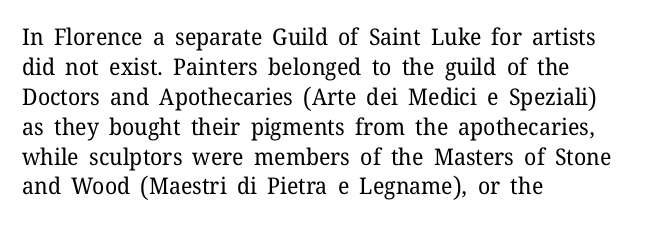
{"italic": "no", "bold": "no", "underline": "no", "align": "left", "line_spacing": "normal", "line_spacing_ratio": 1.3, "letter_spacing": "normal", "letter_spacing_em": 0.0, "glyph_px": 23}
